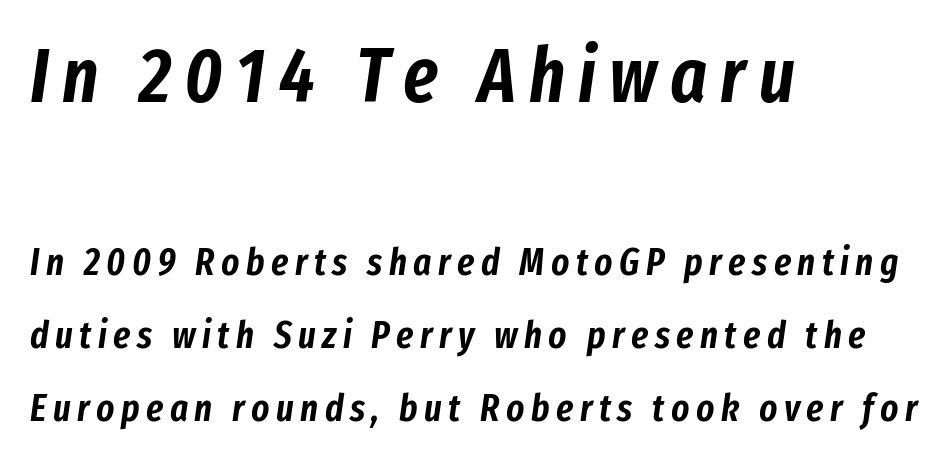
In this sample the first text group is rendered at the bigger scale. Do the characters align in a grid? No, the font is proportional. The text carries the slant typical of an italic or oblique font. Honestly, there is no underline to notice here at all. Horizontal alignment here is leftward, the default for most running prose. Leading is clearly above the norm, producing a sparse column.
